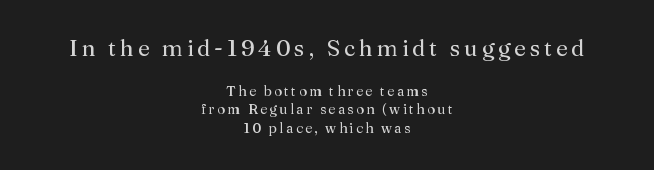
The image shows 23 px text type, upright; set centered, normal line spacing (1.32x), not underlined; the first (top) block is 1.64x larger.
